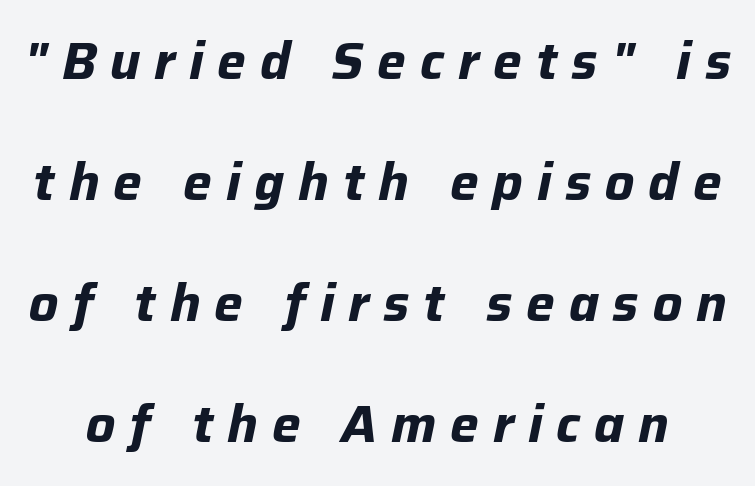
Q: Is the text bold? A: Yes.
Q: Is the text italic (slanted)? A: Yes, it leans right by about 12 degrees.
Q: Is the text underlined? A: No.
Q: Is the spacing between letters normal or unusually wide? A: Unusually wide.
Q: Is the spacing between lines tight, normal or loose? A: Loose.
Q: Width (condensed, normal, or wide)? A: Normal.
Q: Stroke contrast? A: Low.
Q: x-height? A: Medium.
Q: Monospaced? A: No.
